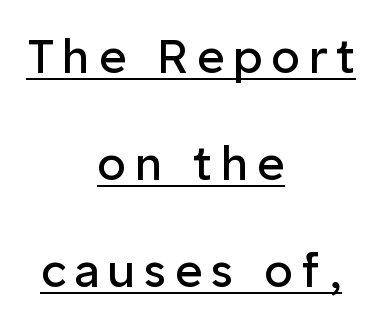
{"serif": "no", "italic": "no", "bold": "no", "weight": "regular", "width": "normal", "stroke_contrast": "low", "x_height": "medium", "monospaced": "no", "underline": "yes", "align": "center", "line_spacing": "loose", "line_spacing_ratio": 2.28, "glyph_px": 47}
